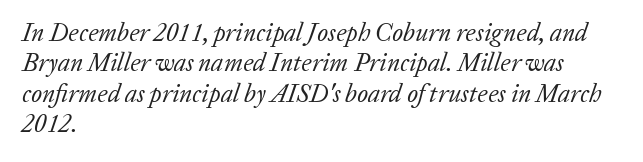
{"italic": "yes", "lean": "right", "slant_degrees": 20, "bold": "no", "underline": "no", "align": "left", "line_spacing_ratio": 1.22, "letter_spacing": "normal", "letter_spacing_em": 0.0, "glyph_px": 25}
